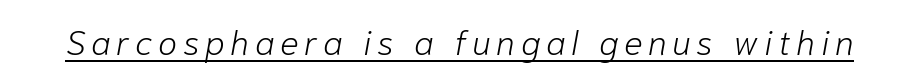
{"italic": "yes", "lean": "right", "slant_degrees": 10, "bold": "no", "weight": "light", "width": "normal", "stroke_contrast": "low", "x_height": "medium", "monospaced": "no", "underline": "yes", "glyph_px": 35}
